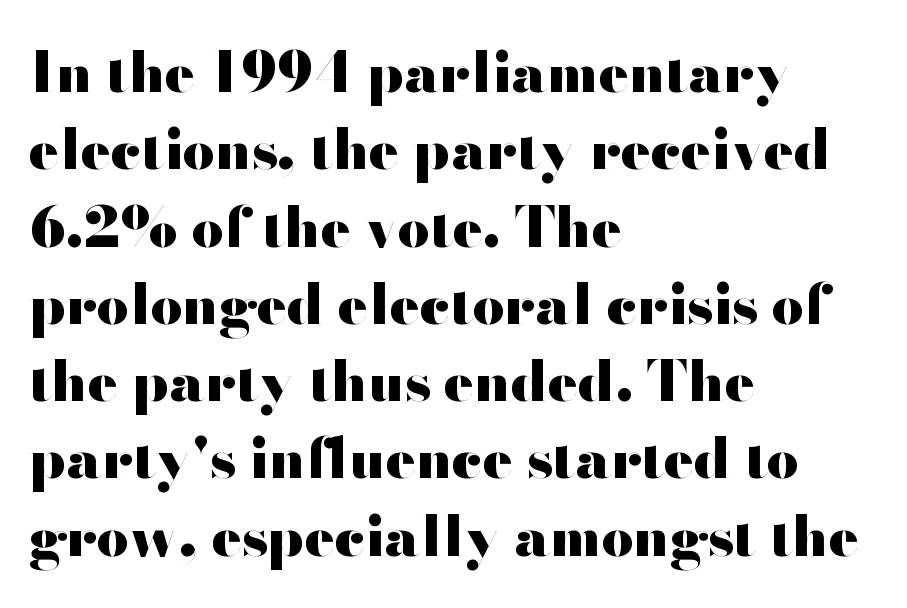
{"serif": "no", "italic": "no", "bold": "yes", "weight": "heavy", "width": "wide", "stroke_contrast": "high", "x_height": "small", "monospaced": "no", "underline": "no", "align": "left", "line_spacing": "normal", "line_spacing_ratio": 1.38, "letter_spacing": "normal", "letter_spacing_em": 0.0, "glyph_px": 56}
